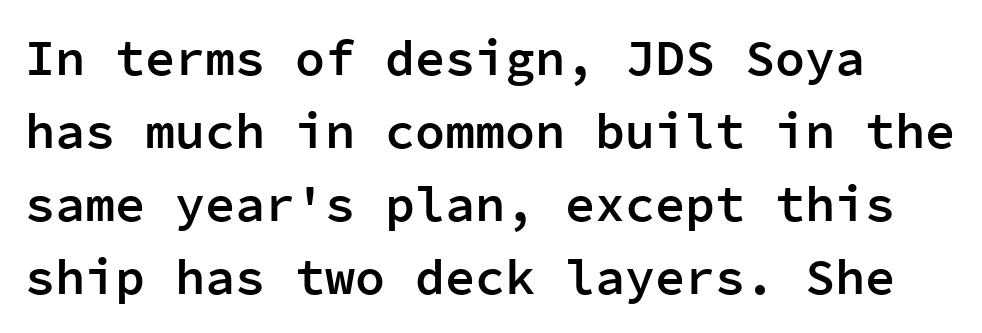
Q: Is the text bold? A: Semi-bold.
Q: Is the text italic (slanted)? A: No, it is upright.
Q: Is the typeface a serif or a sans-serif typeface? A: Sans-serif.
Q: Is the text underlined? A: No.
Q: Is the spacing between letters normal or unusually wide? A: Normal.
Q: Is the spacing between lines tight, normal or loose? A: Normal.
Q: Width (condensed, normal, or wide)? A: Normal.
Q: Stroke contrast? A: Low.
Q: x-height? A: Medium.
Q: Monospaced? A: Yes.
